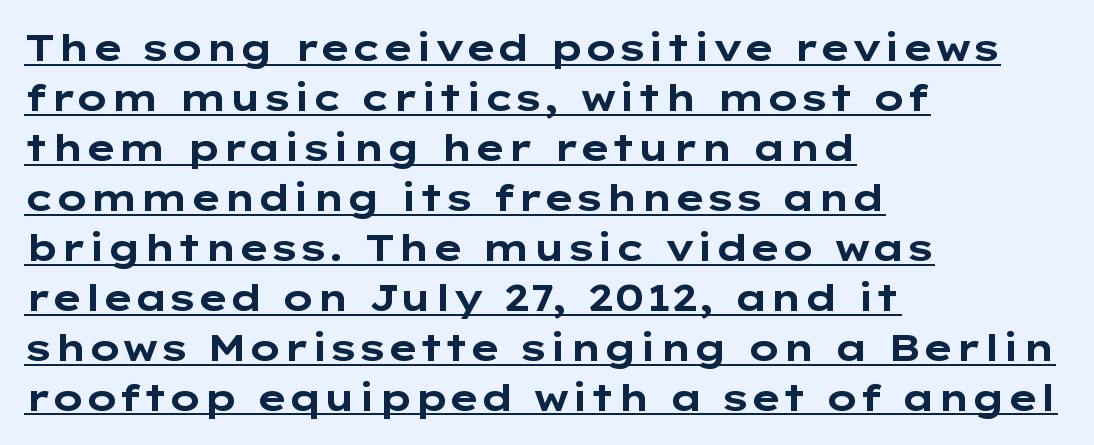
{"serif": "no", "italic": "no", "bold": "yes", "weight": "bold", "width": "wide", "stroke_contrast": "low", "x_height": "medium", "monospaced": "no", "underline": "yes", "align": "left", "line_spacing": "normal", "line_spacing_ratio": 1.35, "letter_spacing": "normal", "letter_spacing_em": 0.0, "glyph_px": 37}
